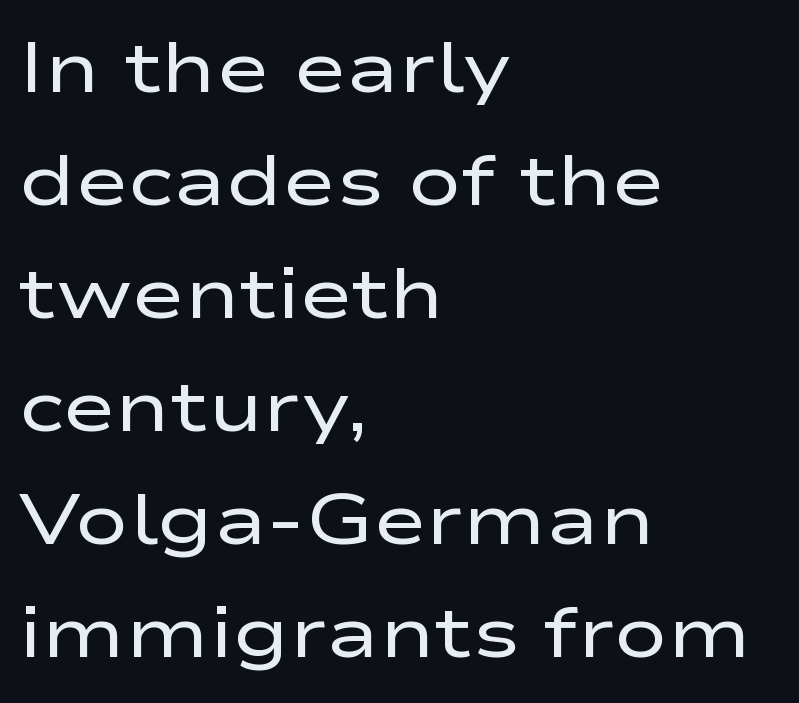
Q: Is the text bold? A: No.
Q: Is the text italic (slanted)? A: No, it is upright.
Q: Is the typeface a serif or a sans-serif typeface? A: Sans-serif.
Q: Is the text underlined? A: No.
Q: How is the paragraph aligned? A: Left-aligned.
Q: Is the spacing between letters normal or unusually wide? A: Normal.
Q: Is the spacing between lines tight, normal or loose? A: Normal.
Q: Width (condensed, normal, or wide)? A: Wide.
Q: Stroke contrast? A: Low.
Q: x-height? A: Medium.
Q: Monospaced? A: No.
